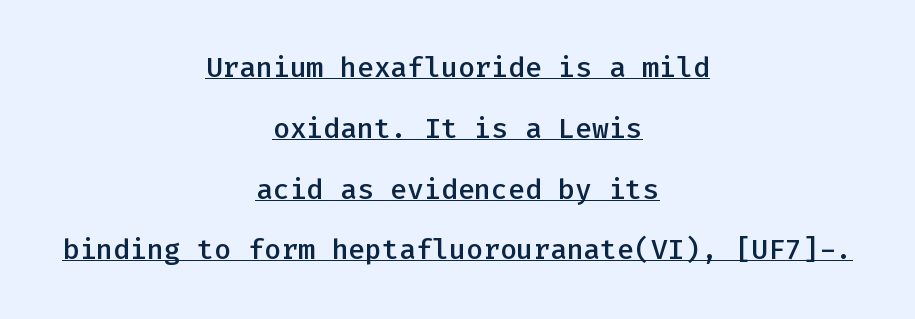
Spacing between characters is what you'd get straight out of the box. Look at the stroke-to-counter ratio: somewhat heavy, a semibold. The paragraph shown floats in the horizontal middle. These lines stand farther apart than default settings would place them. Looks like someone drew a line under every word here.
